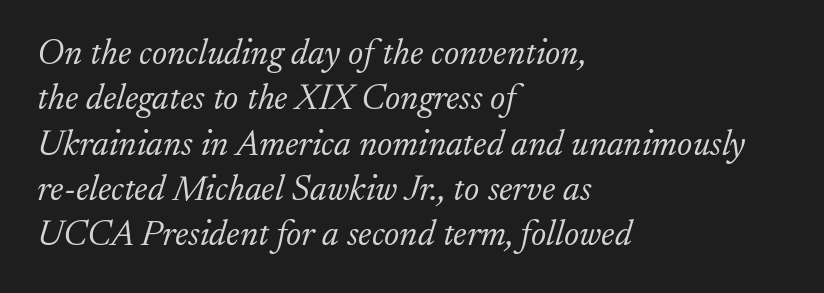
The image shows 36 px light serif type, italic (leaning right); set left-aligned, normal line spacing (1.26x), normal letter spacing, not underlined; low stroke contrast and a small x-height.
